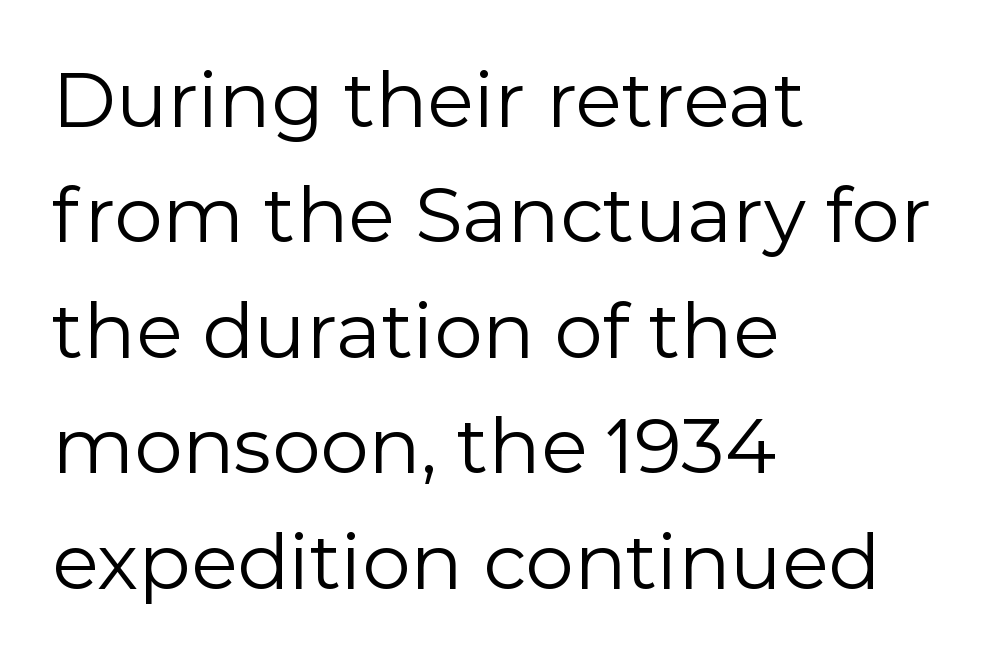
Horizontal bands of white between lines are of average thickness. Posture: upright roman. The foot of each line stays bare and open. Unbolded letterforms with no extra heft.
